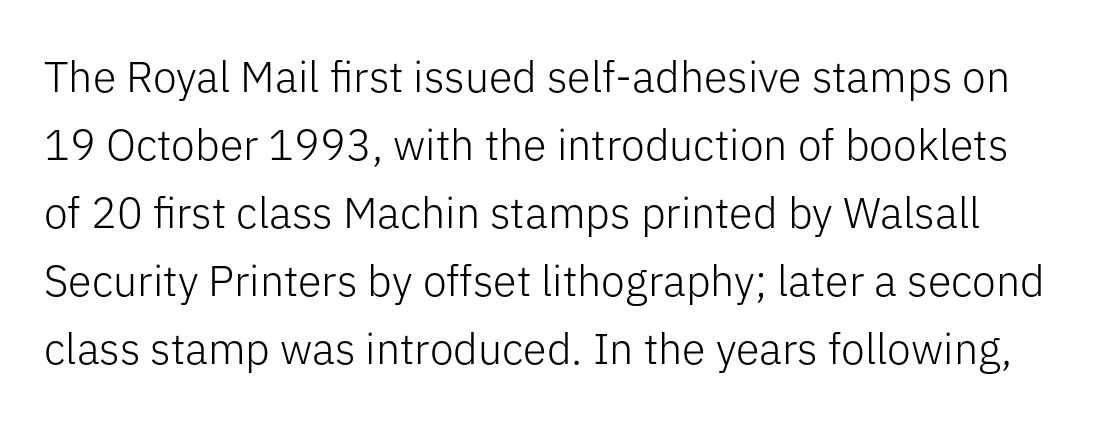
{"serif": "no", "italic": "no", "bold": "no", "weight": "light", "width": "normal", "stroke_contrast": "low", "x_height": "medium", "monospaced": "no", "underline": "no", "line_spacing": "normal", "line_spacing_ratio": 1.58, "letter_spacing": "normal", "letter_spacing_em": 0.0, "glyph_px": 43}
